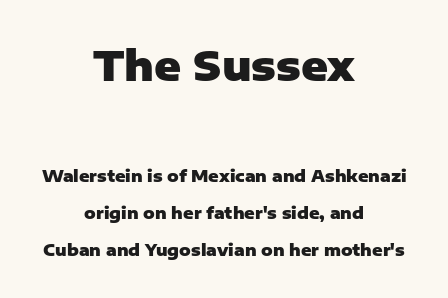
No feet cap the strokes, marking this as sans-serif type. The sample has been set heavy, in full bold. The line texture is even and compact thanks to regular tracking. Here the designer chose a conventional face with non-uniform glyph widths. These lines stack symmetrically, like a column narrowing and widening about its center. The rendering uses a large line-height, opening up the rows.
